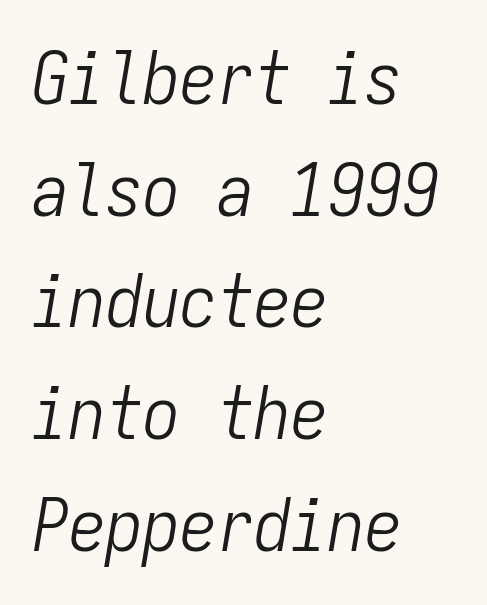
Q: Is the text bold? A: No.
Q: Is the text italic (slanted)? A: Yes, it leans right by about 9 degrees.
Q: Is the text underlined? A: No.
Q: How is the paragraph aligned? A: Left-aligned.
Q: Is the spacing between letters normal or unusually wide? A: Normal.
Q: Is the spacing between lines tight, normal or loose? A: Normal.
Q: Width (condensed, normal, or wide)? A: Condensed.
Q: Stroke contrast? A: Low.
Q: x-height? A: Medium.
Q: Monospaced? A: Yes.
